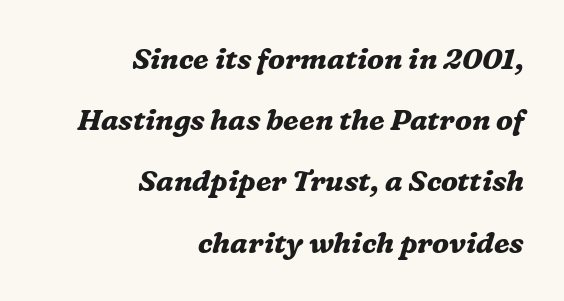
The image shows 29 px bold serif type, italic (leaning right); set right-aligned, loose line spacing (2.11x), normal letter spacing, not underlined; medium stroke contrast and a medium x-height.
